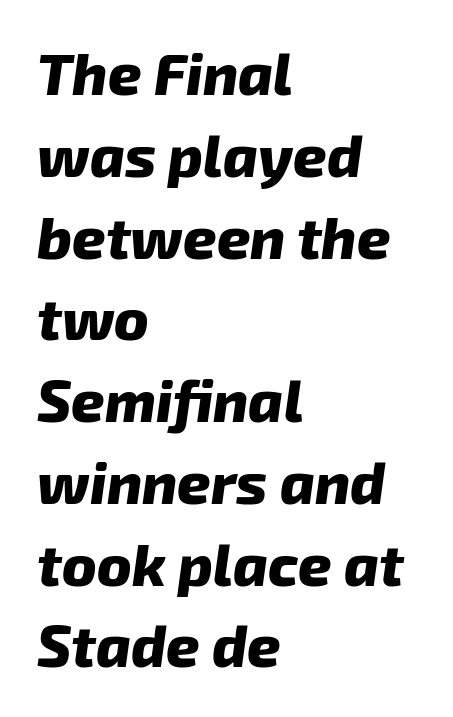
Q: Is the text bold? A: Yes.
Q: Is the text italic (slanted)? A: Yes, it leans right by about 8 degrees.
Q: Is the text underlined? A: No.
Q: How is the paragraph aligned? A: Left-aligned.
Q: Is the spacing between letters normal or unusually wide? A: Normal.
Q: Is the spacing between lines tight, normal or loose? A: Normal.
Q: Width (condensed, normal, or wide)? A: Normal.
Q: Stroke contrast? A: Low.
Q: x-height? A: Medium.
Q: Monospaced? A: No.
